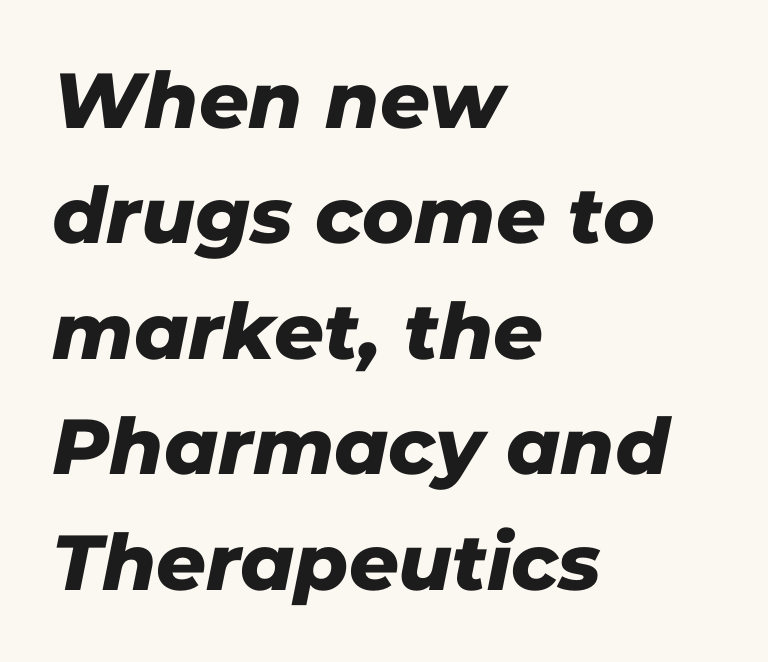
Looks like regular typesetting: each glyph gets only the width it needs. Notice how descenders clear the ascenders below comfortably — that's standard leading. Has an underline been added? It has not. Casual observation: everything's shoved over to the left. What stands out about the letter spacing? Nothing — it is the standard amount. Type style note: lacks serifs.
